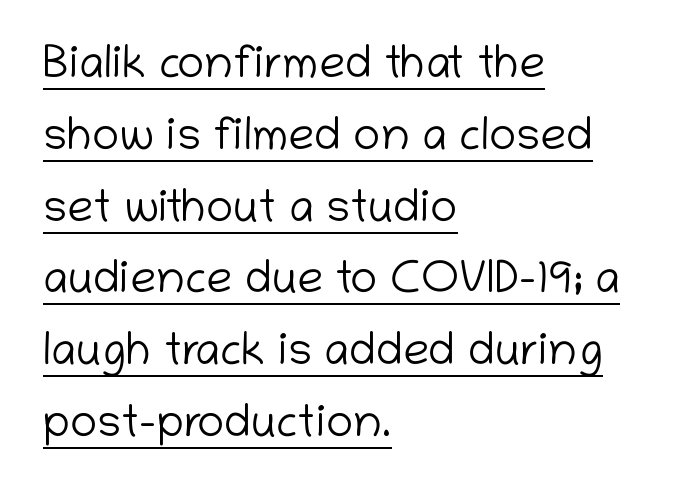
{"serif": "no", "italic": "no", "bold": "no", "weight": "light", "width": "normal", "stroke_contrast": "low", "x_height": "medium", "monospaced": "no", "underline": "yes", "align": "left", "line_spacing": "normal", "line_spacing_ratio": 1.56, "letter_spacing": "normal", "letter_spacing_em": 0.0, "glyph_px": 46}
